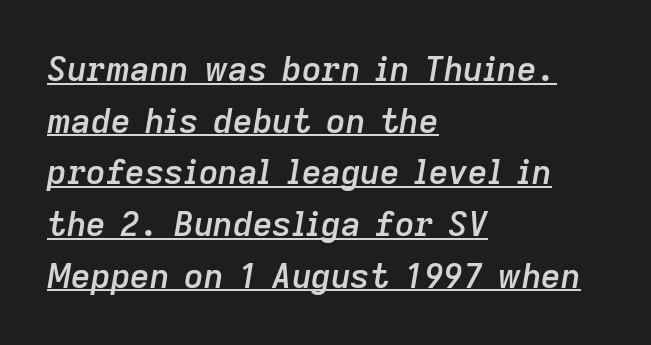
{"italic": "yes", "lean": "right", "slant_degrees": 9, "bold": "semi", "weight": "semibold", "width": "normal", "stroke_contrast": "low", "x_height": "medium", "monospaced": "no", "underline": "yes", "align": "left", "line_spacing": "normal", "line_spacing_ratio": 1.52, "letter_spacing": "normal", "letter_spacing_em": 0.0, "glyph_px": 34}
